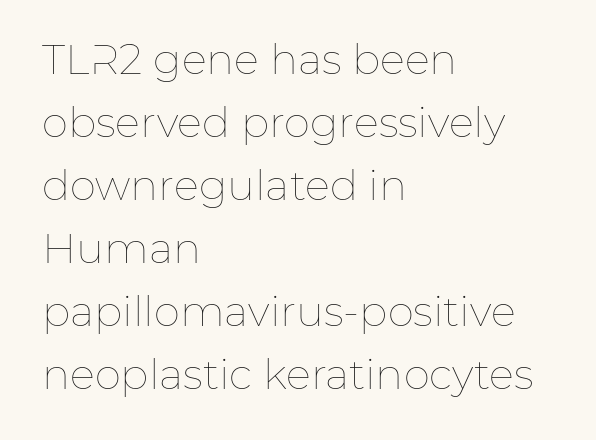
The image shows 42 px thin type, upright; set left-aligned, normal line spacing (1.5x), normal letter spacing, not underlined; low stroke contrast and a medium x-height.
